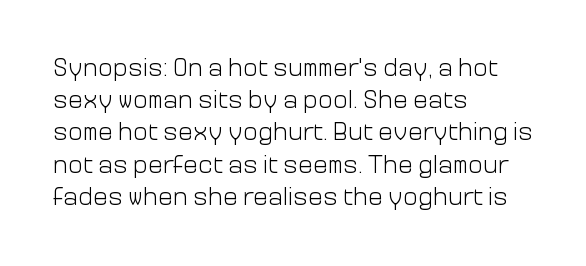
The image shows 25 px text type, upright; set left-aligned, normal line spacing (1.29x), normal letter spacing, not underlined.
